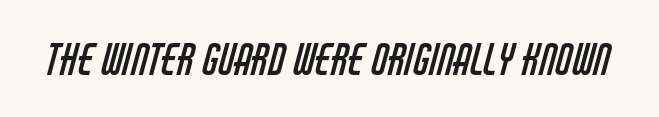
Q: Is the text bold? A: No.
Q: Is the typeface a serif or a sans-serif typeface? A: Sans-serif.
Q: Is the text underlined? A: No.
Q: Is the spacing between letters normal or unusually wide? A: Normal.
Q: Width (condensed, normal, or wide)? A: Condensed.
Q: Stroke contrast? A: Low.
Q: x-height? A: Large.
Q: Monospaced? A: No.
